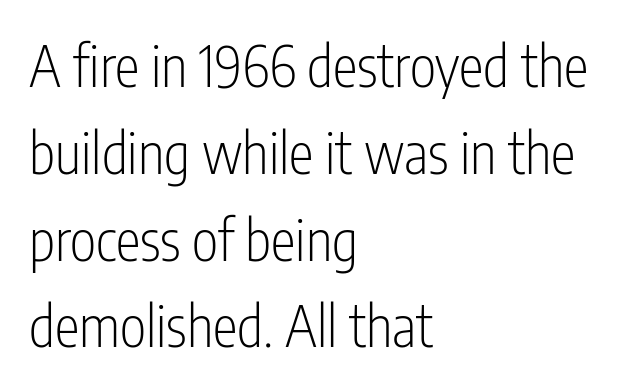
{"serif": "no", "italic": "no", "bold": "no", "weight": "light", "width": "condensed", "stroke_contrast": "low", "x_height": "medium", "monospaced": "no", "underline": "no", "align": "left", "line_spacing": "normal", "line_spacing_ratio": 1.55, "letter_spacing": "normal", "letter_spacing_em": 0.0, "glyph_px": 56}
